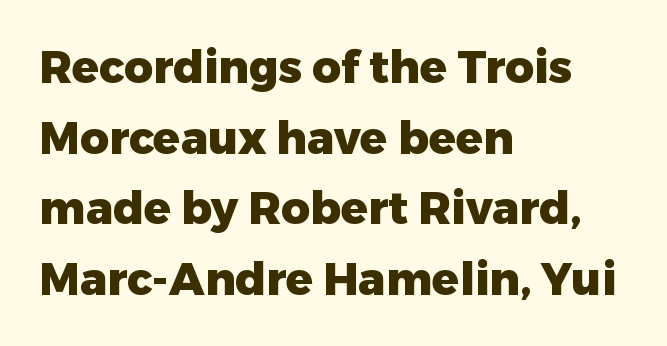
Regarding leading, the lines here are spaced in the standard way. A student would call this left alignment; a typographer would say flush left, rag right. Is the type bold? Yes — the strokes are clearly thick and heavy. Each word holds together tightly as a unit, with standard inter-letter gaps. You can tell from the bare stems that sans-serif type was used. Anything drawn beneath the words? Only blank space.
